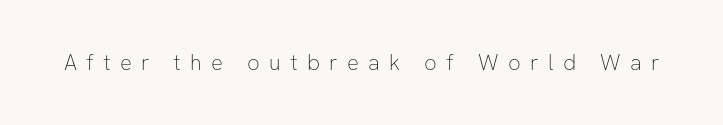
{"italic": "no", "bold": "no", "underline": "no", "letter_spacing": "wide", "letter_spacing_em": 0.42, "glyph_px": 22}
